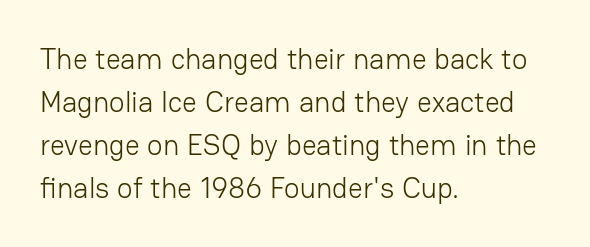
{"serif": "no", "italic": "no", "bold": "no", "weight": "light", "width": "normal", "stroke_contrast": "low", "x_height": "medium", "monospaced": "no", "underline": "no", "align": "left", "line_spacing": "normal", "line_spacing_ratio": 1.48, "letter_spacing": "normal", "letter_spacing_em": 0.0, "glyph_px": 29}
